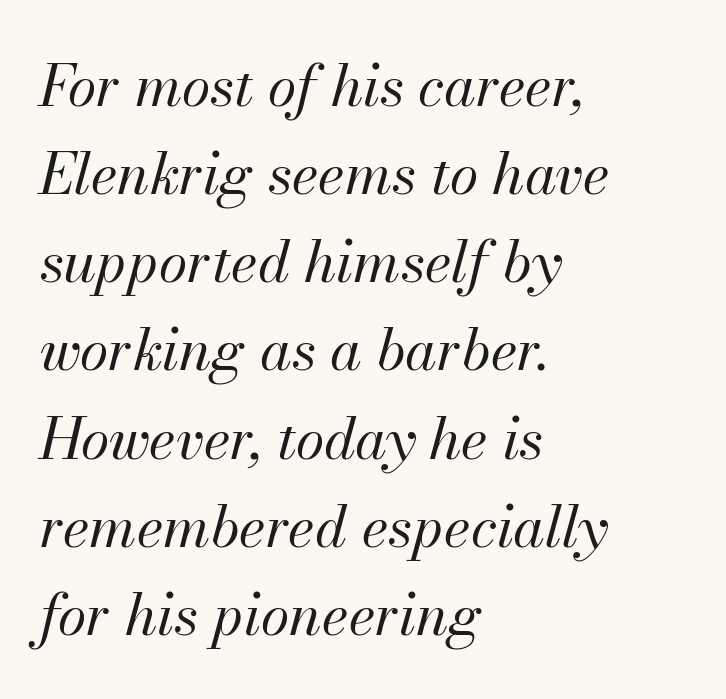
{"italic": "yes", "lean": "right", "slant_degrees": 13, "bold": "no", "weight": "regular", "width": "normal", "stroke_contrast": "medium", "x_height": "small", "monospaced": "no", "underline": "no", "align": "left", "line_spacing": "normal", "line_spacing_ratio": 1.52, "letter_spacing": "normal", "letter_spacing_em": 0.0, "glyph_px": 58}
